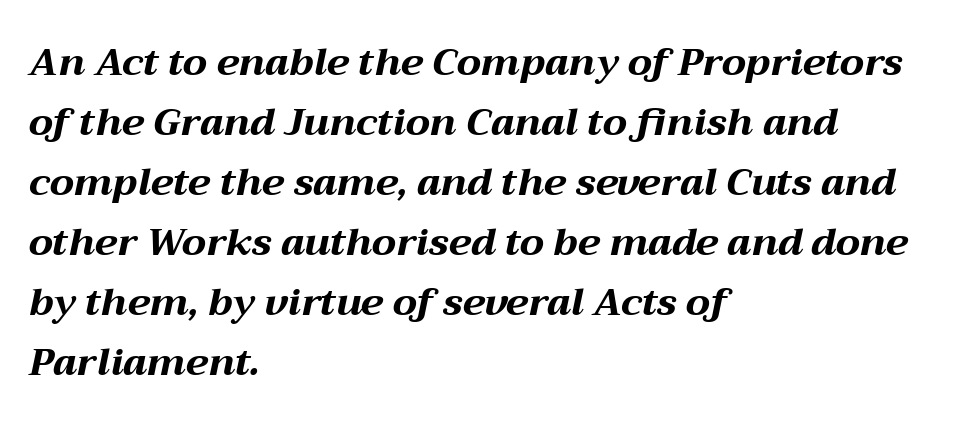
Q: Is the text bold? A: Yes.
Q: Is the text italic (slanted)? A: Yes, it leans right by about 12 degrees.
Q: Is the text underlined? A: No.
Q: How is the paragraph aligned? A: Left-aligned.
Q: Is the spacing between letters normal or unusually wide? A: Normal.
Q: Is the spacing between lines tight, normal or loose? A: Normal.
Q: Width (condensed, normal, or wide)? A: Wide.
Q: Stroke contrast? A: Medium.
Q: x-height? A: Medium.
Q: Monospaced? A: No.
